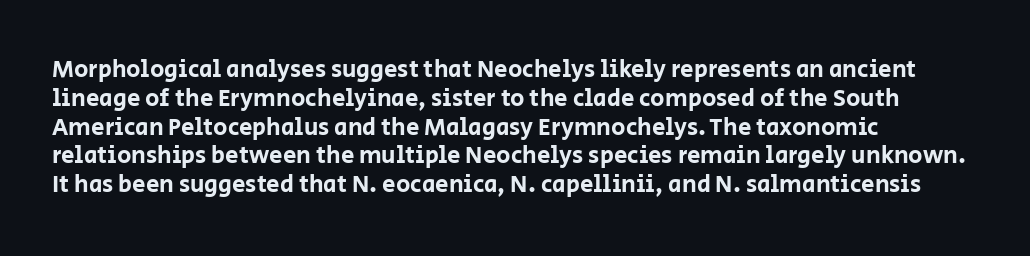
The image shows 24 px text type, upright; set left-aligned, line spacing 1.2x, normal letter spacing, not underlined.
